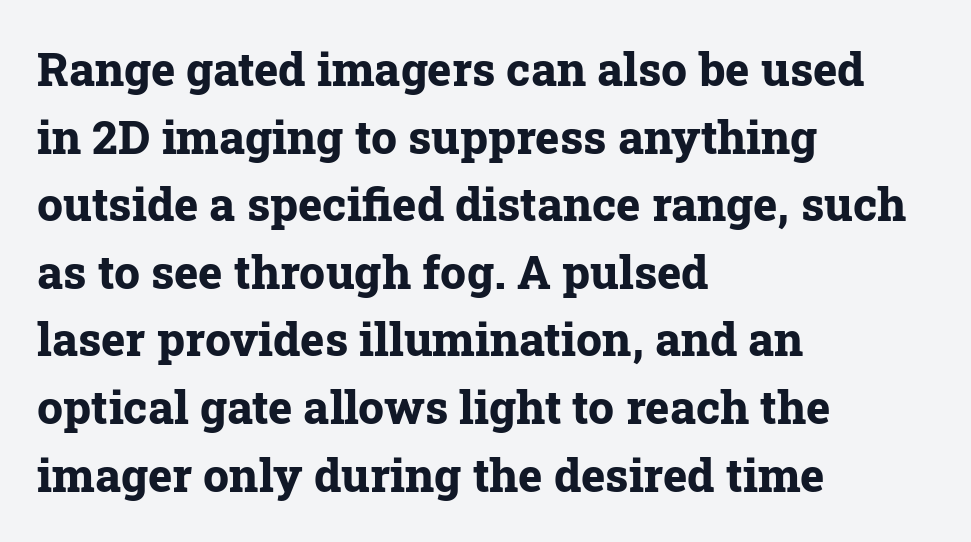
Unlike italic type, these characters show no tilt at all. Varying glyph widths throughout — classic text-font behaviour. A normal amount of white space separates one row of letters from the next. The letters are bold, with thick, heavy strokes. Nothing unusual about the tracking: characters are spaced as the font intends. Check the space under the baseline: it is left empty.
